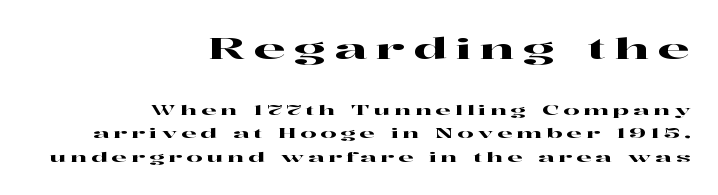
{"serif": "yes", "italic": "no", "width": "wide", "stroke_contrast": "high", "x_height": "medium", "monospaced": "no", "underline": "no", "align": "right", "line_spacing": "normal", "line_spacing_ratio": 1.68, "letter_spacing": "wide", "letter_spacing_em": 0.29, "larger_block": "first", "size_ratio": 2.07, "glyph_px": 29}
